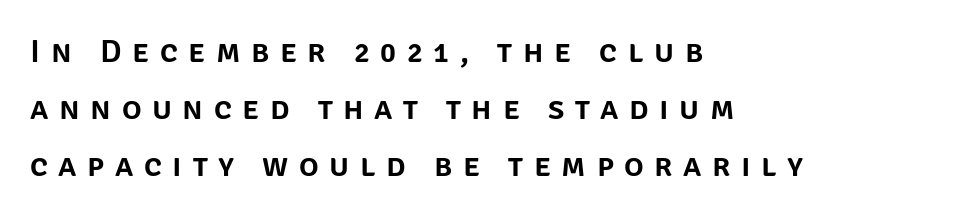
Each letter's strokes conclude bluntly, with no projecting serifs. Honestly, the letter spacing is so wide it's the main thing you notice. Do the characters align in a grid? No, the font is proportional. The strip under each line holds only bare page. Leftover space on each line is placed entirely after the last word. Is there any slant? The stems are plumb.
